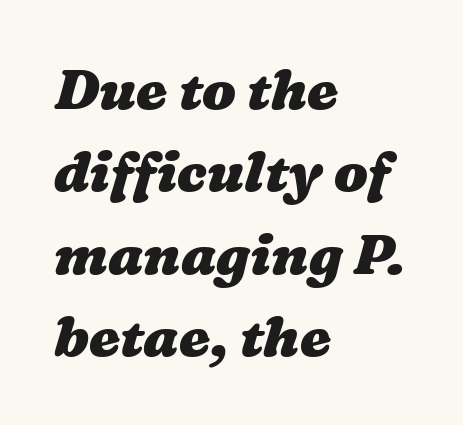
{"bold": "yes", "weight": "heavy", "width": "wide", "stroke_contrast": "medium", "x_height": "medium", "monospaced": "no", "underline": "no", "align": "left", "line_spacing": "normal", "line_spacing_ratio": 1.47, "letter_spacing": "normal", "letter_spacing_em": 0.0, "glyph_px": 56}
